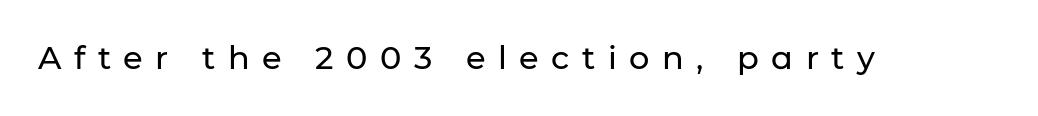
Nope, not italic — everything's standing straight. Is this a fixed-width face? No — the glyphs have proportional, varying widths. Between one letter and the next there's a generous, obvious gap. Lines of text with bare space underneath.
